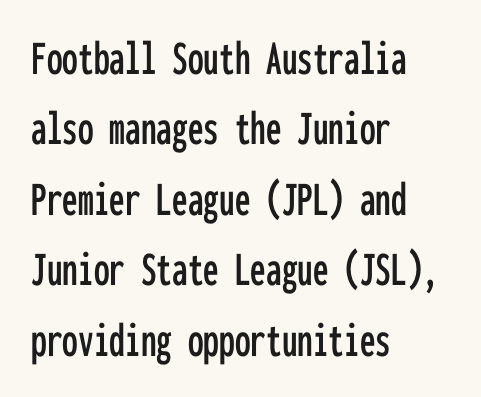
{"serif": "no", "italic": "no", "width": "condensed", "stroke_contrast": "low", "x_height": "medium", "monospaced": "yes", "underline": "no", "align": "left", "line_spacing": "normal", "line_spacing_ratio": 1.41, "letter_spacing": "normal", "letter_spacing_em": 0.0, "glyph_px": 50}
